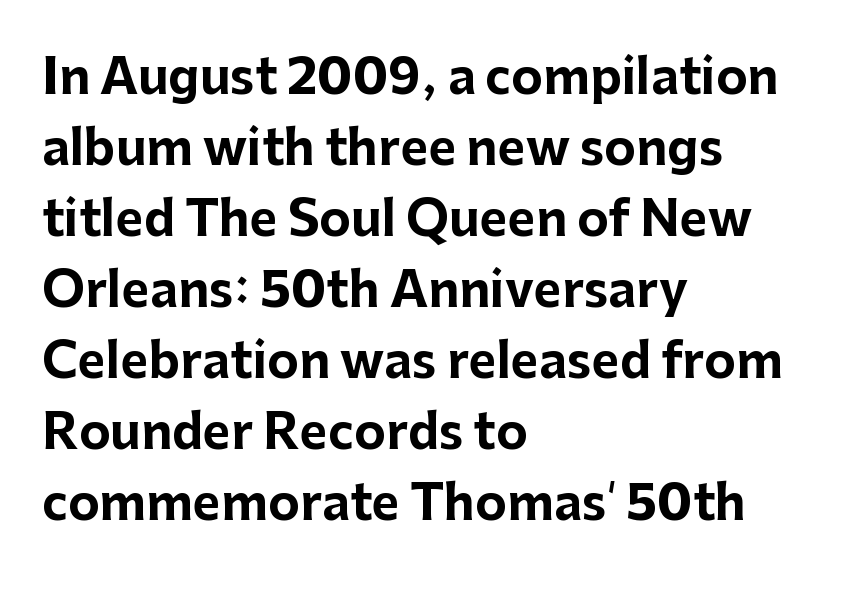
Serif or sans? Sans — the stroke terminals are bare. Plain, unruled lines of type. Stroke thickness is high; the sample reads as a true bold. In terms of posture, this sample is upright. The rendering uses a moderate line-height, typical for paragraphs.
